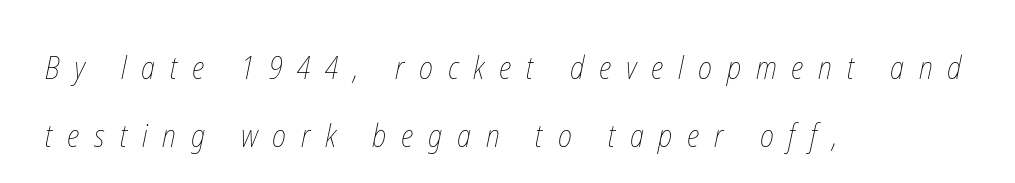
Q: Is the text bold? A: No.
Q: Is the text underlined? A: No.
Q: How is the paragraph aligned? A: Left-aligned.
Q: Is the spacing between letters normal or unusually wide? A: Unusually wide.
Q: Is the spacing between lines tight, normal or loose? A: Loose.
Q: Width (condensed, normal, or wide)? A: Condensed.
Q: Stroke contrast? A: Low.
Q: x-height? A: Medium.
Q: Monospaced? A: No.
